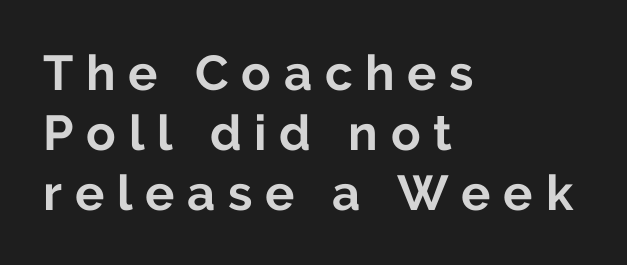
The image shows 49 px bold sans-serif type, upright; set left-aligned, line spacing 1.22x, unusually wide letter spacing (+0.26 em), not underlined; low stroke contrast and a medium x-height.
